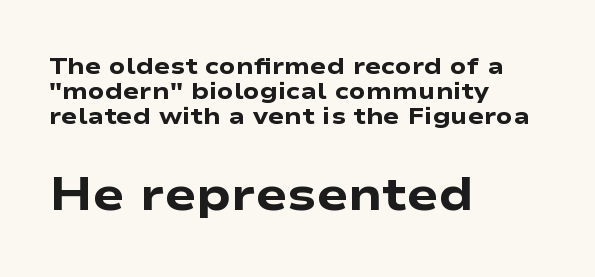
{"serif": "no", "italic": "no", "bold": "yes", "weight": "heavy", "width": "wide", "stroke_contrast": "low", "x_height": "medium", "monospaced": "no", "underline": "no", "align": "left", "line_spacing": "tight", "line_spacing_ratio": 1.05, "letter_spacing": "normal", "letter_spacing_em": 0.0, "larger_block": "second", "size_ratio": 1.96, "glyph_px": 47}
